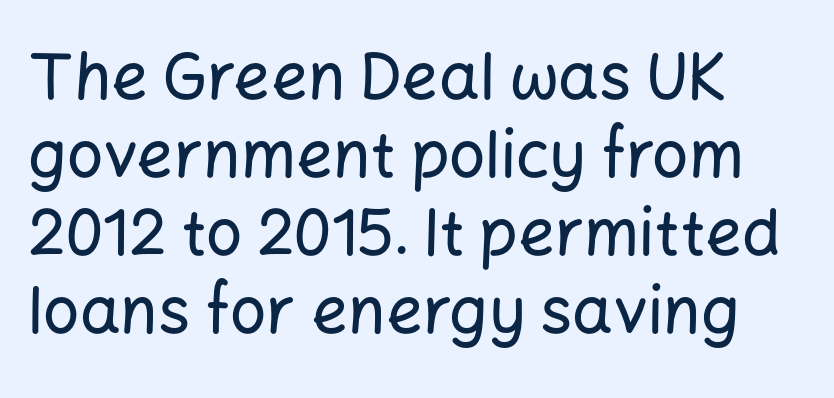
Q: Is the text italic (slanted)? A: No, it is upright.
Q: Is the typeface a serif or a sans-serif typeface? A: Sans-serif.
Q: Is the text underlined? A: No.
Q: How is the paragraph aligned? A: Left-aligned.
Q: Is the spacing between letters normal or unusually wide? A: Normal.
Q: Width (condensed, normal, or wide)? A: Normal.
Q: Stroke contrast? A: Low.
Q: x-height? A: Medium.
Q: Monospaced? A: No.
